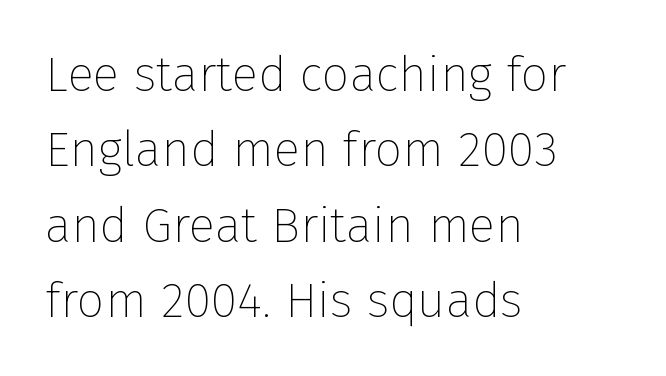
A light-to-regular cut is what we see here. Casual observation: everything's shoved over to the left. The rendering uses natural spacing where letterforms have individual widths. The passage shown is not underscored anywhere. The rendering keeps characters at their native spacing.
